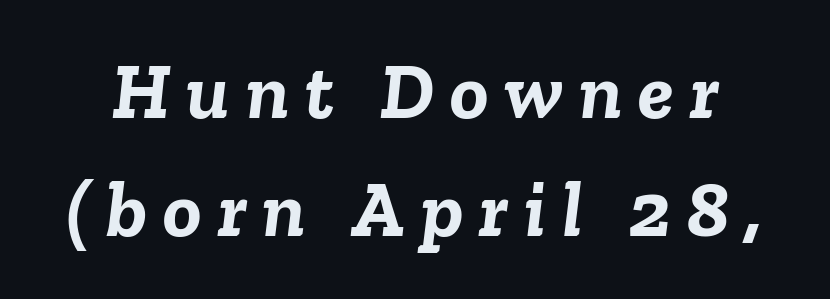
The image shows 80 px semibold type, italic (leaning right); set normal line spacing (1.47x), unusually wide letter spacing (+0.2 em), not underlined; low stroke contrast and a medium x-height.
